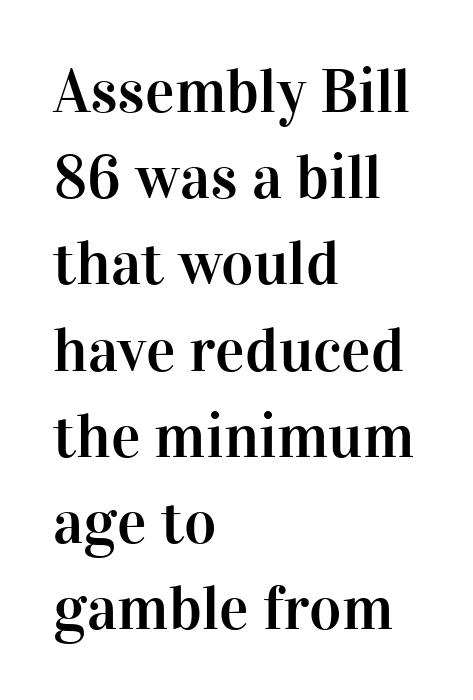
The image shows 62 px serif type, upright; set left-aligned, normal line spacing (1.39x), normal letter spacing, not underlined; high stroke contrast and a medium x-height.
